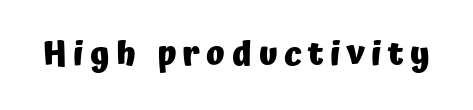
{"serif": "no", "italic": "no", "bold": "yes", "weight": "heavy", "width": "normal", "stroke_contrast": "low", "x_height": "medium", "monospaced": "no", "underline": "no", "glyph_px": 34}
